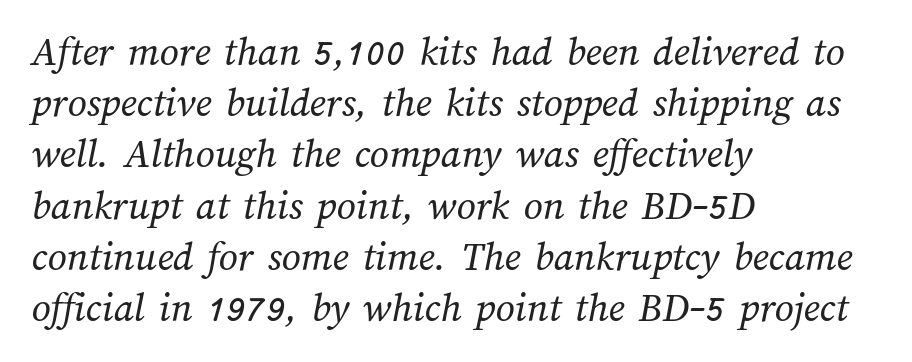
Q: Is the text bold? A: No.
Q: Is the text underlined? A: No.
Q: How is the paragraph aligned? A: Left-aligned.
Q: Is the spacing between letters normal or unusually wide? A: Normal.
Q: Width (condensed, normal, or wide)? A: Normal.
Q: Stroke contrast? A: Medium.
Q: x-height? A: Medium.
Q: Monospaced? A: No.
